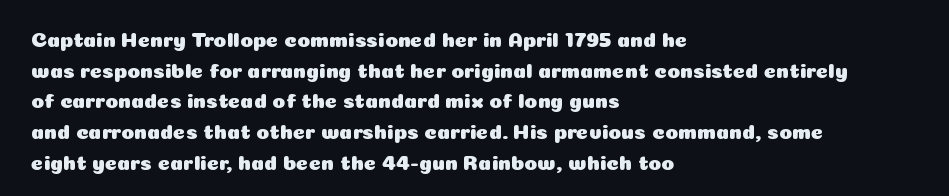
The image shows 21 px text type, upright; set left-aligned, normal line spacing (1.46x), normal letter spacing, not underlined.
